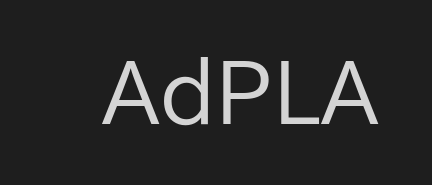
Q: Is the text bold? A: No.
Q: Is the text italic (slanted)? A: No, it is upright.
Q: Is the typeface a serif or a sans-serif typeface? A: Sans-serif.
Q: Is the text underlined? A: No.
Q: Is the spacing between letters normal or unusually wide? A: Normal.
Q: Width (condensed, normal, or wide)? A: Normal.
Q: Stroke contrast? A: Low.
Q: x-height? A: Medium.
Q: Monospaced? A: No.
